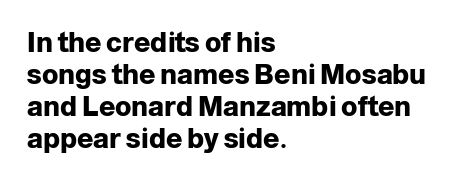
In terms of letterspacing, this is plain default setting. The ragged edge is on the right, which tells us the setting is flush left. Underlining? Definitely not there. The lettering stays uniformly vertical, giving the passage a roman look. The sample has been set heavy, in full bold.
